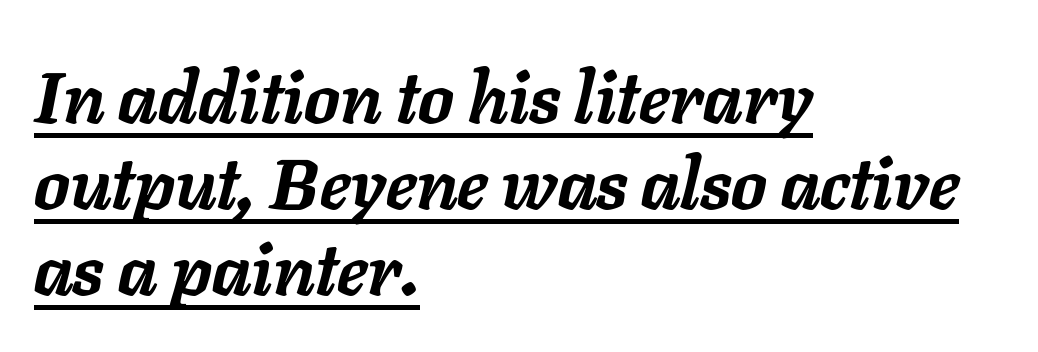
The passage shown is underscored from start to finish. Line starts are locked; line ends wander. In terms of letterspacing, this is plain default setting. Notice how thick the strokes are: this is what a full bold looks like. This sample uses an oblique cut, with every glyph tilted off the vertical. Is this a fixed-width face? No — the glyphs have proportional, varying widths.
